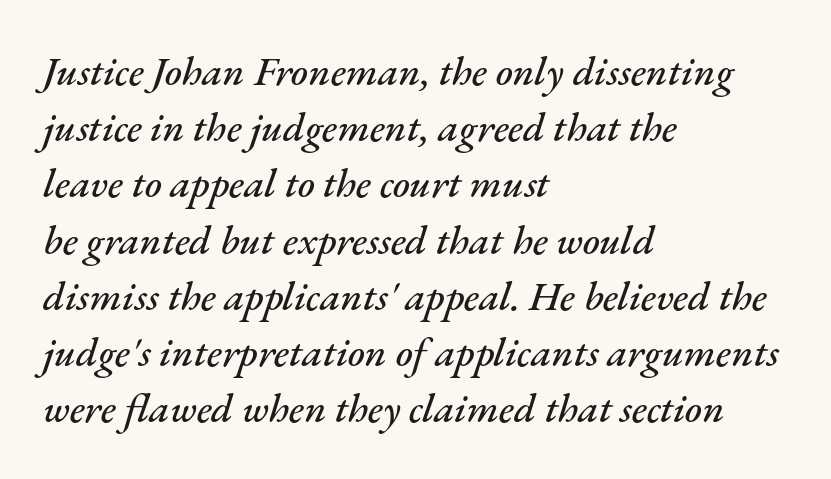
Q: Is the text italic (slanted)? A: Yes, it leans right by about 17 degrees.
Q: Is the text underlined? A: No.
Q: How is the paragraph aligned? A: Left-aligned.
Q: Is the spacing between letters normal or unusually wide? A: Normal.
Q: Is the spacing between lines tight, normal or loose? A: Normal.
Q: Width (condensed, normal, or wide)? A: Normal.
Q: Stroke contrast? A: Medium.
Q: x-height? A: Small.
Q: Monospaced? A: No.
